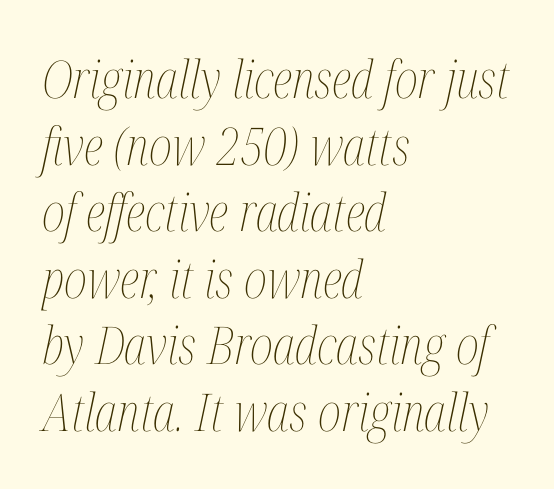
Think of a printed novel: that variable character pitch is what you see here. Regarding leading, the lines here are spaced in the standard way. The paragraph has a hard left edge and a soft right edge. The rendering applies a slant to the glyphs. Bare-footed words on every line.
